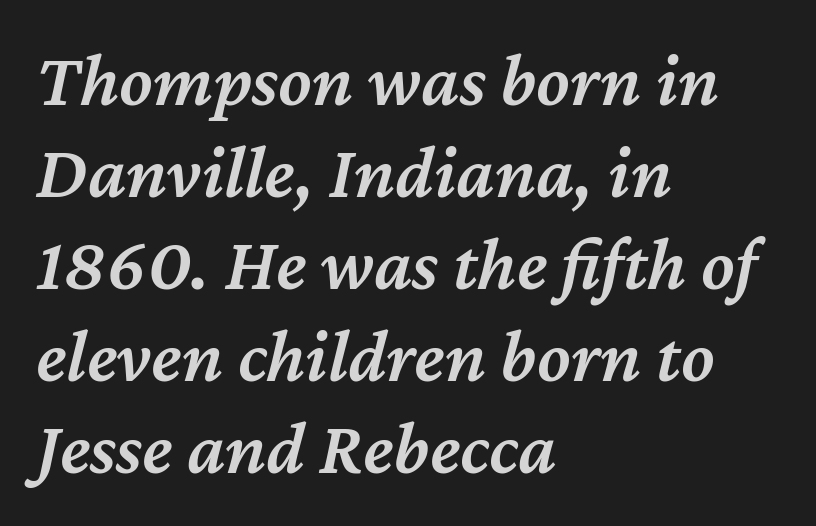
Is the letter spacing exaggerated? No — it looks like the ordinary default. This is moderately heavy type, rendered in semibold. An italicized treatment has been applied to the whole sample. Rule under the text: the space is simply empty.
